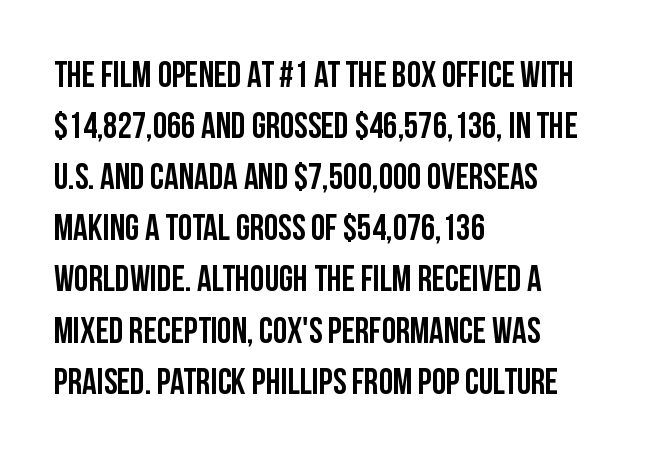
The image shows 36 px semibold, condensed sans-serif type, upright; set left-aligned, normal line spacing (1.42x), normal letter spacing, not underlined; low stroke contrast and a large x-height.
